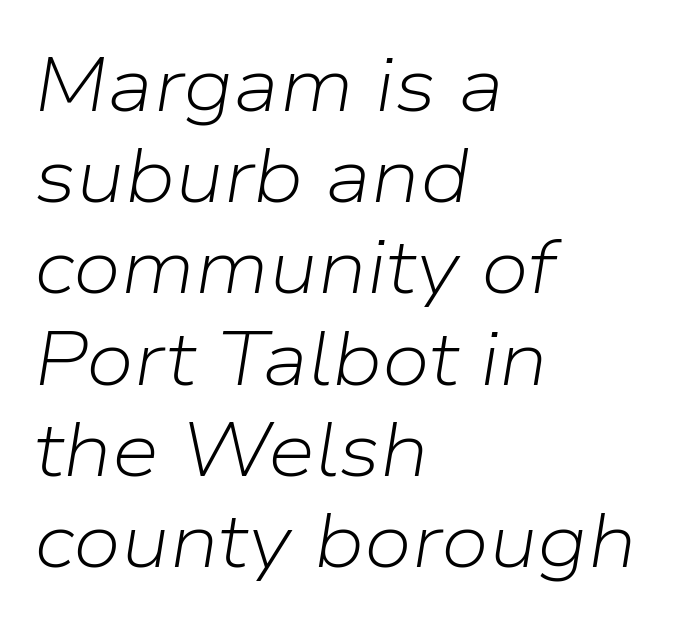
The image shows 76 px light type, italic (leaning right); set left-aligned, line spacing 1.2x, normal letter spacing, not underlined; low stroke contrast and a medium x-height.
